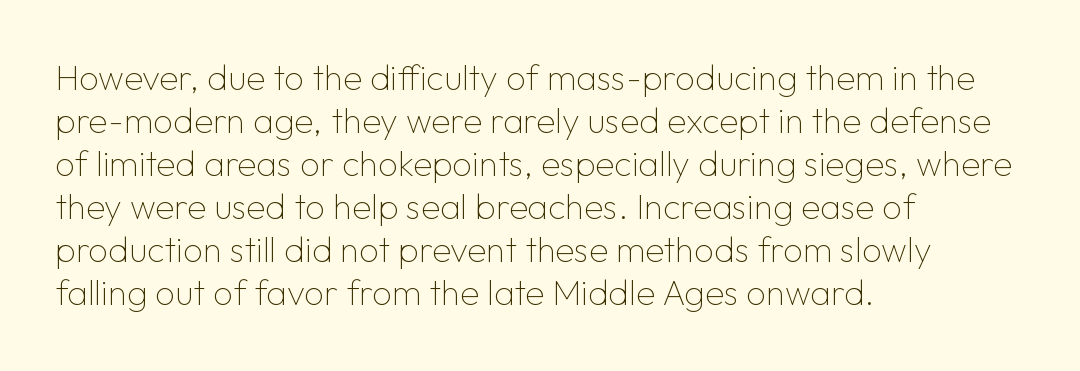
{"serif": "no", "italic": "no", "bold": "no", "weight": "thin", "width": "normal", "stroke_contrast": "low", "x_height": "medium", "monospaced": "no", "underline": "no", "align": "left", "line_spacing_ratio": 1.23, "letter_spacing": "normal", "letter_spacing_em": 0.0, "glyph_px": 35}
